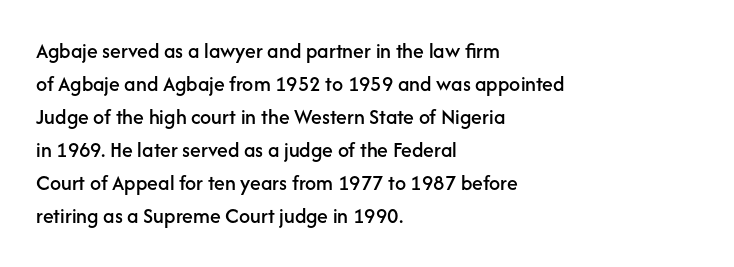
Q: Is the text italic (slanted)? A: No, it is upright.
Q: Is the text underlined? A: No.
Q: How is the paragraph aligned? A: Left-aligned.
Q: Is the spacing between letters normal or unusually wide? A: Normal.
Q: Is the spacing between lines tight, normal or loose? A: Normal.
